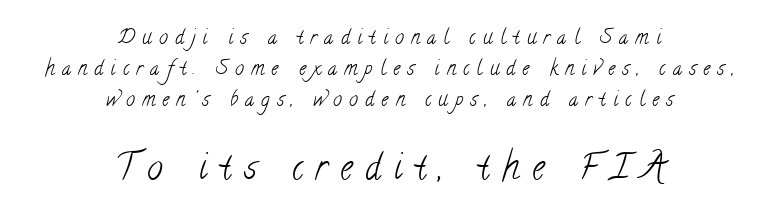
The image shows 35 px light, condensed type; set centered, normal line spacing (1.55x), unusually wide letter spacing (+0.36 em), not underlined; the second (bottom) block is 1.75x larger; low stroke contrast and a small x-height.
